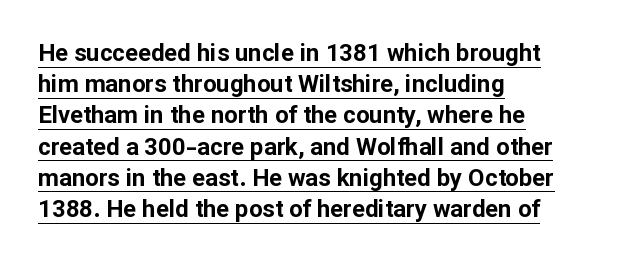
Posture: vertical. Notice how descenders clear the ascenders below comfortably — that's standard leading. Where is the straight margin? On the left. The face used here has the dense, thick strokes of a bold.
